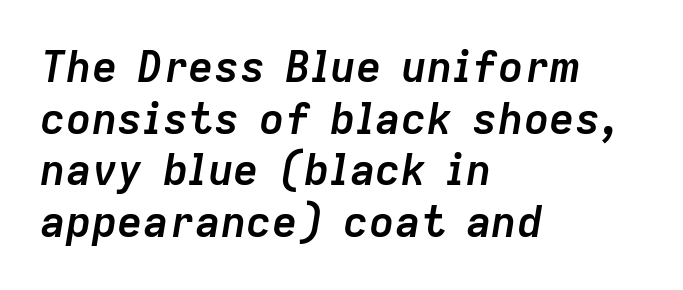
Q: Is the text bold? A: Yes.
Q: Is the text italic (slanted)? A: Yes, it leans right by about 9 degrees.
Q: Is the text underlined? A: No.
Q: How is the paragraph aligned? A: Left-aligned.
Q: Is the spacing between letters normal or unusually wide? A: Normal.
Q: Width (condensed, normal, or wide)? A: Normal.
Q: Stroke contrast? A: Low.
Q: x-height? A: Medium.
Q: Monospaced? A: No.
